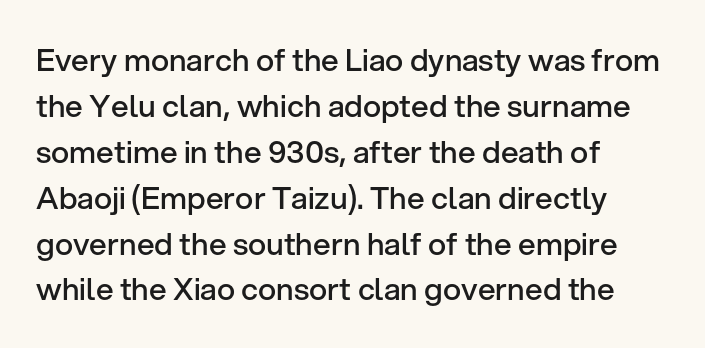
{"serif": "no", "italic": "no", "bold": "semi", "weight": "semibold", "width": "normal", "stroke_contrast": "low", "x_height": "medium", "monospaced": "no", "underline": "no", "align": "left", "line_spacing": "normal", "line_spacing_ratio": 1.48, "letter_spacing": "normal", "letter_spacing_em": 0.0, "glyph_px": 31}
